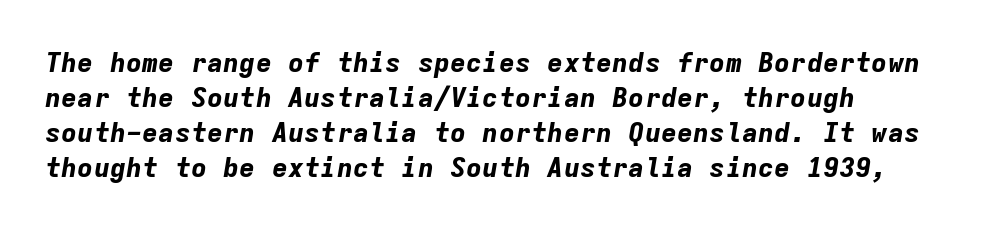
The image shows 27 px bold type, italic (leaning right); set left-aligned, normal line spacing (1.3x), normal letter spacing, not underlined.
